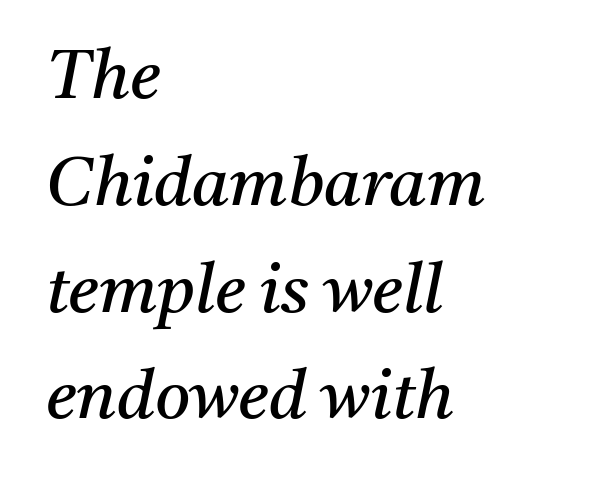
{"serif": "yes", "italic": "yes", "lean": "right", "slant_degrees": 11, "bold": "no", "weight": "regular", "width": "normal", "stroke_contrast": "medium", "x_height": "medium", "monospaced": "no", "underline": "no", "align": "left", "line_spacing": "normal", "line_spacing_ratio": 1.57, "letter_spacing": "normal", "letter_spacing_em": 0.0, "glyph_px": 68}
